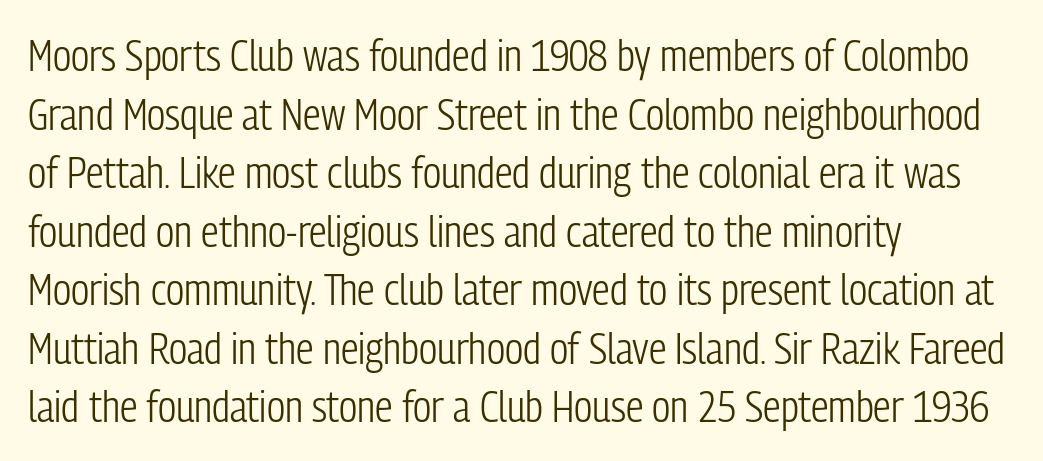
The image shows 44 px light, condensed sans-serif type, upright; set left-aligned, normal line spacing (1.33x), normal letter spacing, not underlined; low stroke contrast and a medium x-height.
